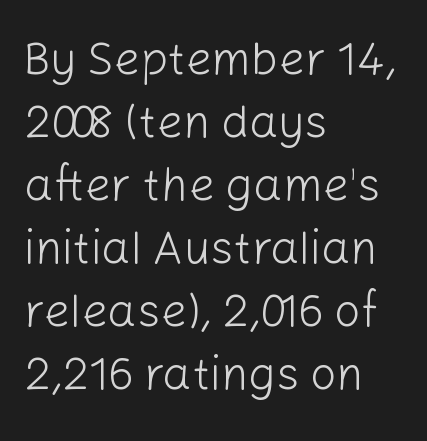
The font's upright variant was chosen for this text. Rows of type keep a routine distance in the vertical direction. Think of a printed novel: that variable character pitch is what you see here. Short and long lines alike share a common starting point at left. Check the space under the baseline: it is left empty. The letterforms sit shoulder to shoulder at normal distance.
